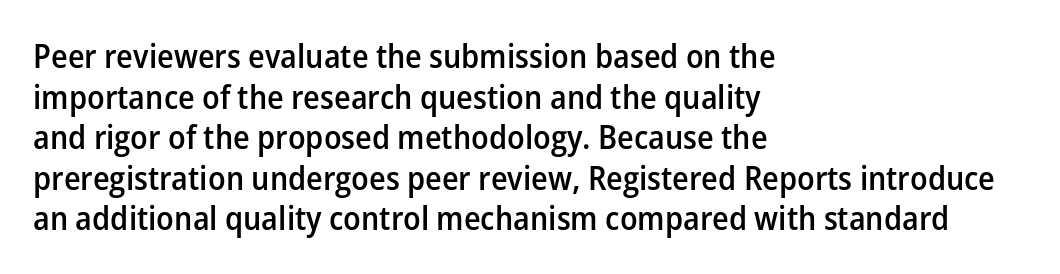
The image shows 33 px semibold sans-serif type, upright; set left-aligned, line spacing 1.23x, normal letter spacing, not underlined; low stroke contrast and a medium x-height.
